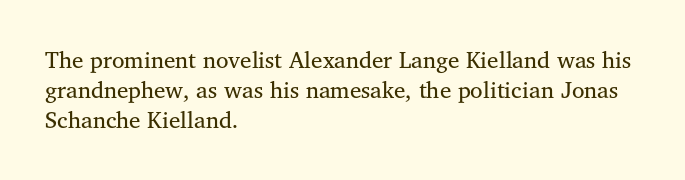
Q: Is the text bold? A: No.
Q: Is the text italic (slanted)? A: No, it is upright.
Q: Is the text underlined? A: No.
Q: How is the paragraph aligned? A: Left-aligned.
Q: Is the spacing between letters normal or unusually wide? A: Normal.
Q: Is the spacing between lines tight, normal or loose? A: Normal.
